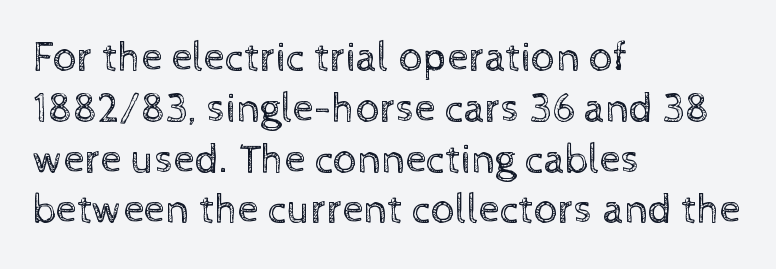
Q: Is the text bold? A: No.
Q: Is the text italic (slanted)? A: No, it is upright.
Q: Is the text underlined? A: No.
Q: How is the paragraph aligned? A: Left-aligned.
Q: Is the spacing between letters normal or unusually wide? A: Normal.
Q: Width (condensed, normal, or wide)? A: Normal.
Q: x-height? A: Medium.
Q: Monospaced? A: No.
